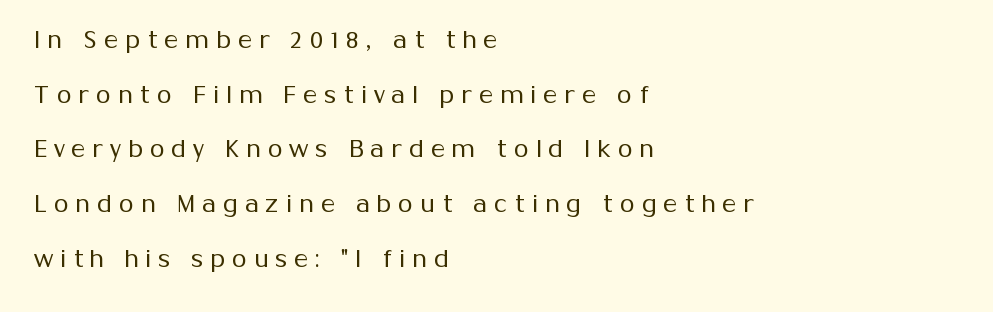
Q: Is the text bold? A: No.
Q: Is the text italic (slanted)? A: No, it is upright.
Q: Is the text underlined? A: No.
Q: How is the paragraph aligned? A: Left-aligned.
Q: Is the spacing between letters normal or unusually wide? A: Unusually wide.
Q: Is the spacing between lines tight, normal or loose? A: Loose.
